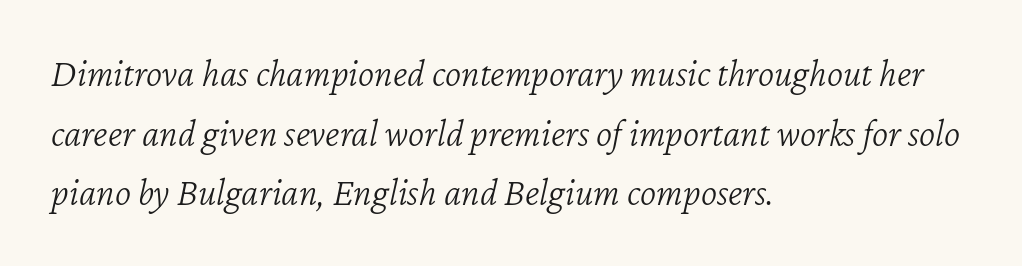
Rows of type keep a routine distance in the vertical direction. Each line starts at the same left margin while the right side varies. Summary of weight: not heavy and not bold. The line texture is even and compact thanks to regular tracking.
